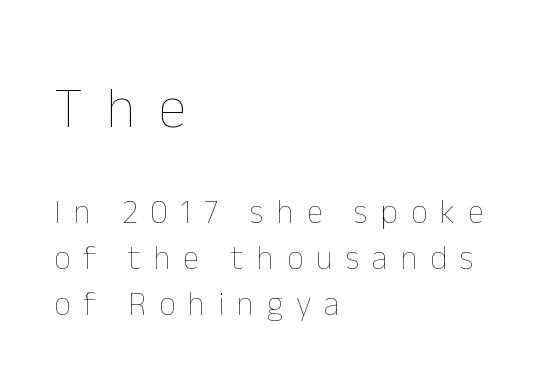
The image shows 58 px thin type, upright; set left-aligned, normal line spacing (1.39x), unusually wide letter spacing (+0.39 em), not underlined; the first (top) block is 1.76x larger; low stroke contrast and a medium x-height.
